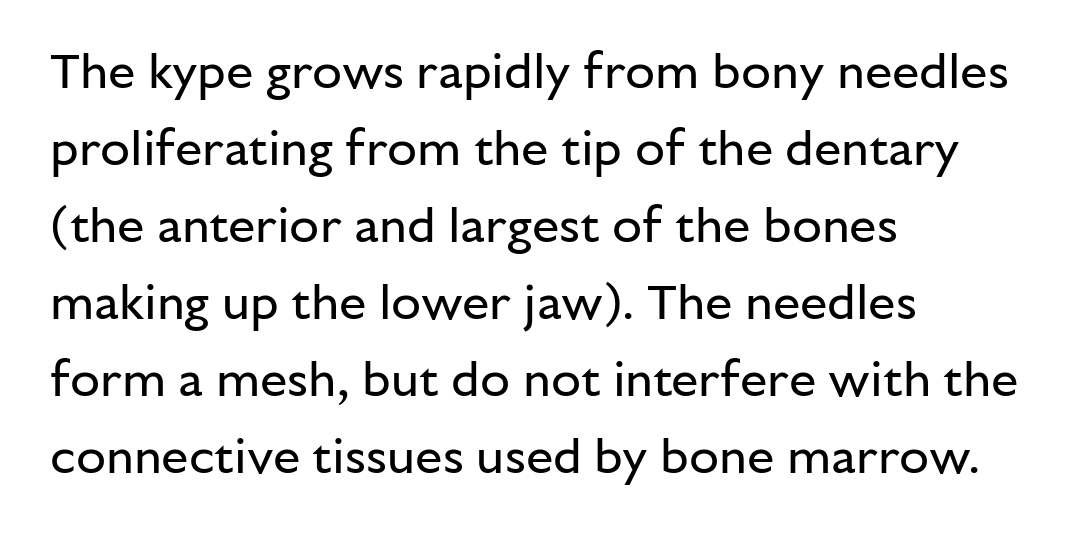
The image shows 49 px regular-weight sans-serif type, upright; set left-aligned, normal line spacing (1.57x), normal letter spacing, not underlined; low stroke contrast and a medium x-height.
